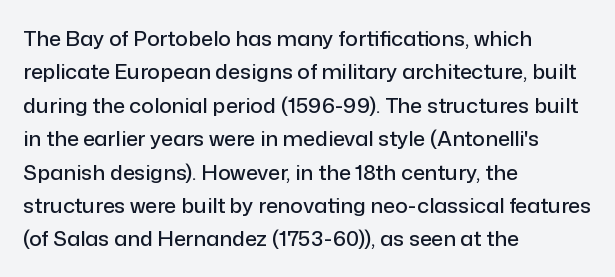
{"italic": "no", "underline": "no", "align": "left", "line_spacing": "normal", "line_spacing_ratio": 1.59, "letter_spacing": "normal", "letter_spacing_em": 0.0, "glyph_px": 21}
